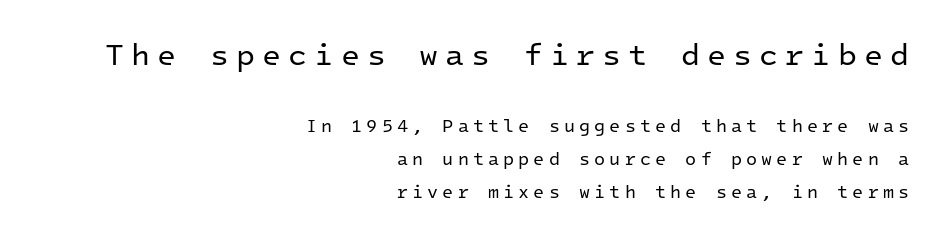
{"serif": "no", "italic": "no", "bold": "no", "weight": "regular", "width": "normal", "stroke_contrast": "low", "x_height": "medium", "monospaced": "yes", "underline": "no", "align": "right", "line_spacing_ratio": 1.82, "letter_spacing": "wide", "letter_spacing_em": 0.23, "larger_block": "first", "size_ratio": 1.72, "glyph_px": 31}
